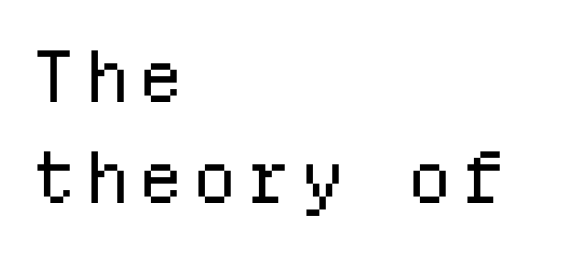
Q: Is the text bold? A: No.
Q: Is the text italic (slanted)? A: No, it is upright.
Q: Is the typeface a serif or a sans-serif typeface? A: Sans-serif.
Q: Is the text underlined? A: No.
Q: How is the paragraph aligned? A: Left-aligned.
Q: Is the spacing between lines tight, normal or loose? A: Normal.
Q: Width (condensed, normal, or wide)? A: Normal.
Q: Stroke contrast? A: Low.
Q: x-height? A: Medium.
Q: Monospaced? A: Yes.
